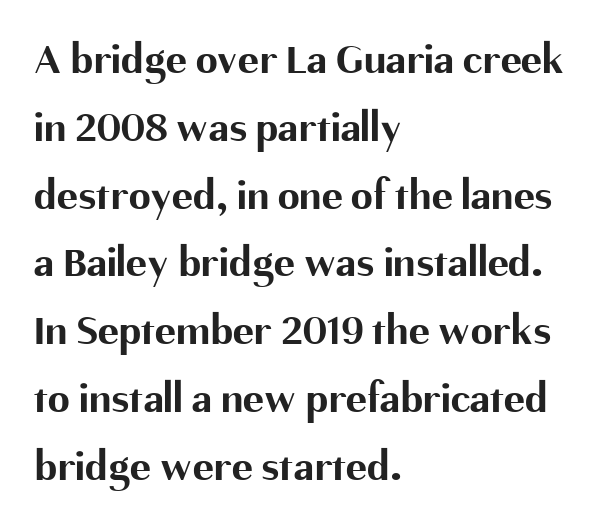
The image shows 44 px bold sans-serif type, upright; set left-aligned, normal line spacing (1.54x), normal letter spacing, not underlined; medium stroke contrast and a medium x-height.
